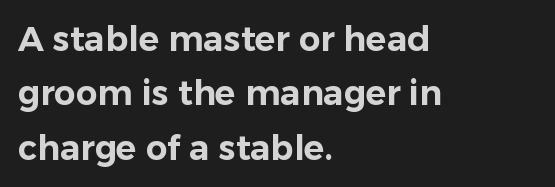
The image shows 34 px sans-serif type, upright; set left-aligned, normal line spacing (1.6x), normal letter spacing, not underlined; low stroke contrast and a medium x-height.
